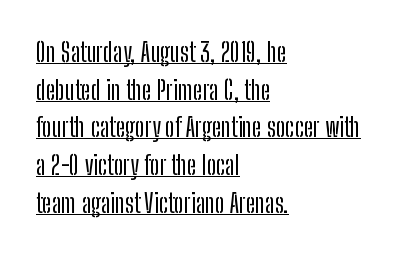
Q: Is the text italic (slanted)? A: No, it is upright.
Q: Is the text underlined? A: Yes.
Q: How is the paragraph aligned? A: Left-aligned.
Q: Is the spacing between letters normal or unusually wide? A: Normal.
Q: Is the spacing between lines tight, normal or loose? A: Normal.
